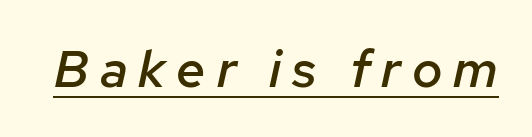
{"italic": "yes", "lean": "right", "slant_degrees": 12, "bold": "semi", "weight": "semibold", "width": "normal", "stroke_contrast": "low", "x_height": "medium", "monospaced": "no", "underline": "yes", "letter_spacing": "wide", "letter_spacing_em": 0.21, "glyph_px": 52}
